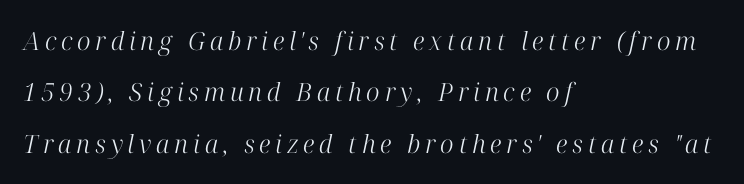
Q: Is the text bold? A: No.
Q: Is the text italic (slanted)? A: Yes, it leans right by about 12 degrees.
Q: Is the text underlined? A: No.
Q: How is the paragraph aligned? A: Left-aligned.
Q: Is the spacing between lines tight, normal or loose? A: Loose.
